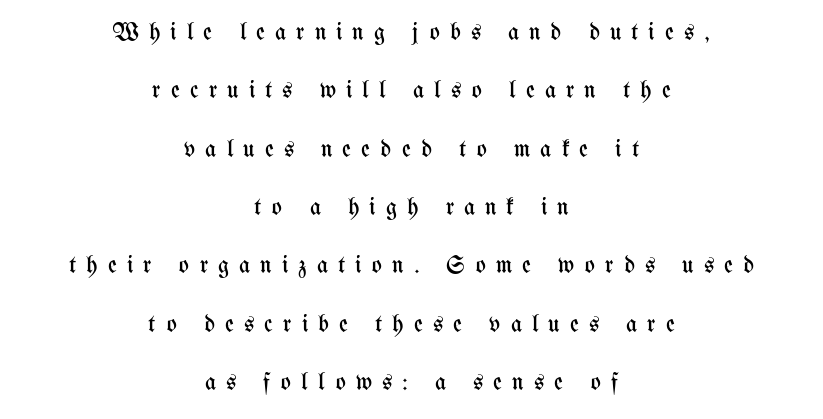
In terms of letterspacing, this is a distinctly airy, spread setting. If you folded the block vertically in half, each line would mirror itself in length. Italic: no, the glyphs are upright roman. Quick note: underline off. Vertical stems look standard width or narrower in stroke. Quick note: interline space is abundant.
